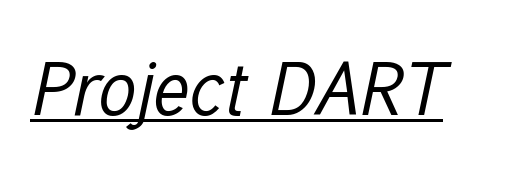
Q: Is the text bold? A: No.
Q: Is the text italic (slanted)? A: Yes, it leans right by about 12 degrees.
Q: Is the text underlined? A: Yes.
Q: Is the spacing between letters normal or unusually wide? A: Normal.
Q: Width (condensed, normal, or wide)? A: Condensed.
Q: Stroke contrast? A: Low.
Q: x-height? A: Medium.
Q: Monospaced? A: No.
